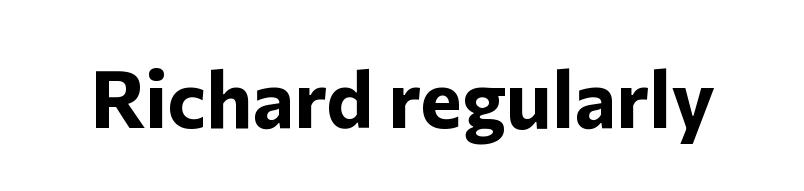
{"serif": "no", "italic": "no", "bold": "yes", "weight": "bold", "width": "normal", "stroke_contrast": "low", "x_height": "medium", "monospaced": "no", "underline": "no", "letter_spacing": "normal", "letter_spacing_em": 0.0, "glyph_px": 80}
